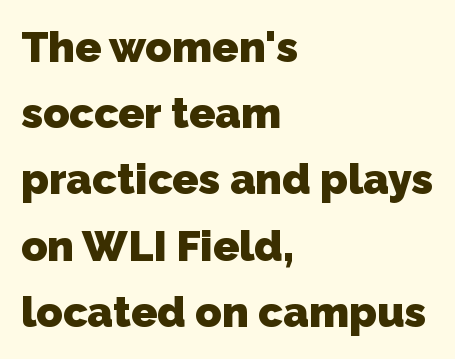
{"serif": "no", "bold": "yes", "weight": "heavy", "width": "normal", "stroke_contrast": "low", "x_height": "medium", "monospaced": "no", "underline": "no", "align": "left", "line_spacing": "normal", "line_spacing_ratio": 1.54, "letter_spacing": "normal", "letter_spacing_em": 0.0, "glyph_px": 43}
